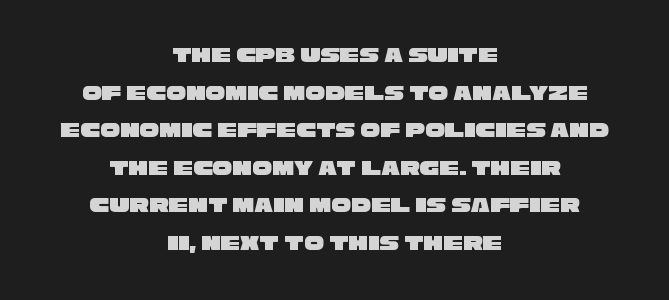
Q: Is the text underlined? A: No.
Q: How is the paragraph aligned? A: Centered.
Q: Is the spacing between letters normal or unusually wide? A: Normal.
